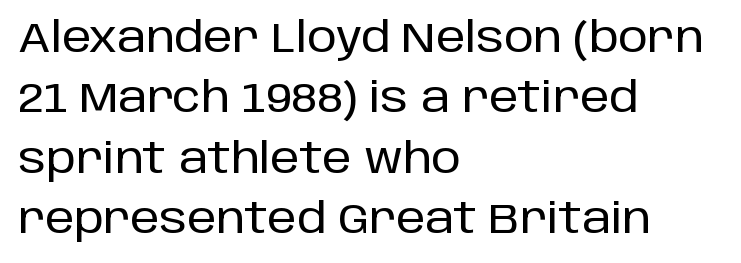
Q: Is the text italic (slanted)? A: No, it is upright.
Q: Is the typeface a serif or a sans-serif typeface? A: Sans-serif.
Q: Is the text underlined? A: No.
Q: How is the paragraph aligned? A: Left-aligned.
Q: Is the spacing between letters normal or unusually wide? A: Normal.
Q: Is the spacing between lines tight, normal or loose? A: Normal.
Q: Width (condensed, normal, or wide)? A: Normal.
Q: Stroke contrast? A: Low.
Q: x-height? A: Large.
Q: Monospaced? A: No.
